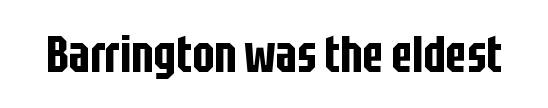
Does extra space separate the letters? No, they use regular spacing. A roman cut, with each character standing at attention. The passage shown is typeset with a sans-serif family. Check the space under the baseline: it is left empty.
